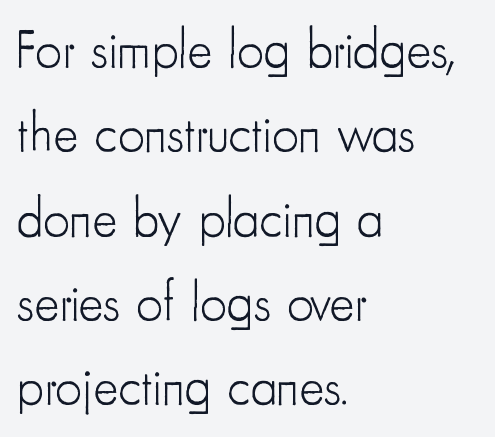
Evenly set lines give the paragraph a standard silhouette. Each letter keeps its own natural width here, so spacing adapts to shape. The weight would be labelled regular, book, light, or lighter still. Note: no serifs on the glyphs. In terms of posture, this sample is upright.
